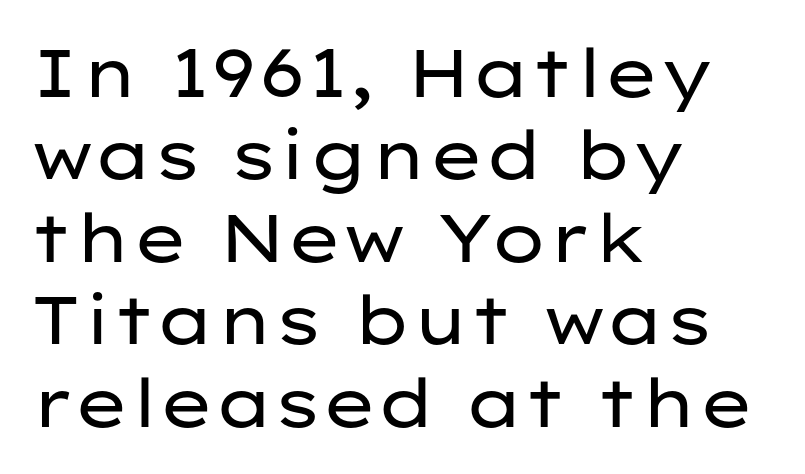
Q: Is the text bold? A: No.
Q: Is the text italic (slanted)? A: No, it is upright.
Q: Is the typeface a serif or a sans-serif typeface? A: Sans-serif.
Q: Is the text underlined? A: No.
Q: How is the paragraph aligned? A: Left-aligned.
Q: Is the spacing between letters normal or unusually wide? A: Normal.
Q: Width (condensed, normal, or wide)? A: Wide.
Q: Stroke contrast? A: Low.
Q: x-height? A: Medium.
Q: Monospaced? A: No.
